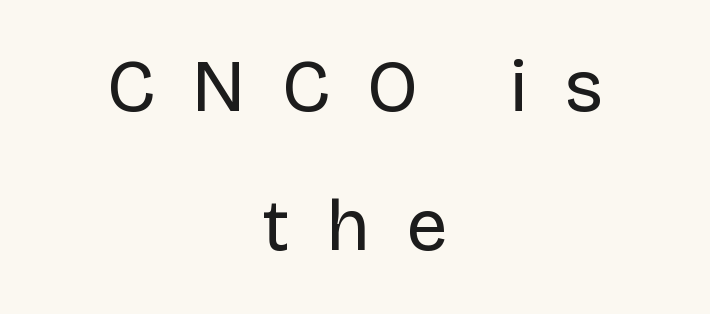
Q: Is the text bold? A: No.
Q: Is the text italic (slanted)? A: No, it is upright.
Q: Is the typeface a serif or a sans-serif typeface? A: Sans-serif.
Q: Is the text underlined? A: No.
Q: How is the paragraph aligned? A: Centered.
Q: Is the spacing between letters normal or unusually wide? A: Unusually wide.
Q: Is the spacing between lines tight, normal or loose? A: Loose.
Q: Width (condensed, normal, or wide)? A: Normal.
Q: Stroke contrast? A: Low.
Q: x-height? A: Large.
Q: Monospaced? A: No.
